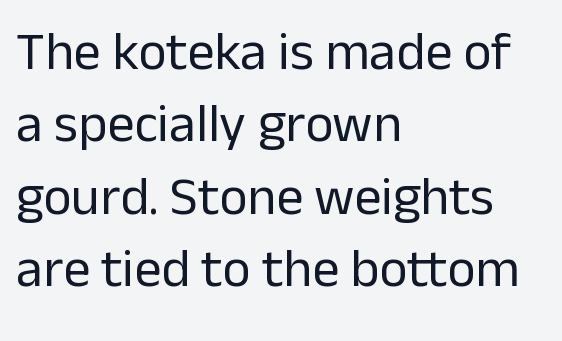
The image shows 54 px regular-weight sans-serif type, upright; set left-aligned, normal line spacing (1.34x), normal letter spacing, not underlined; low stroke contrast and a medium x-height.
